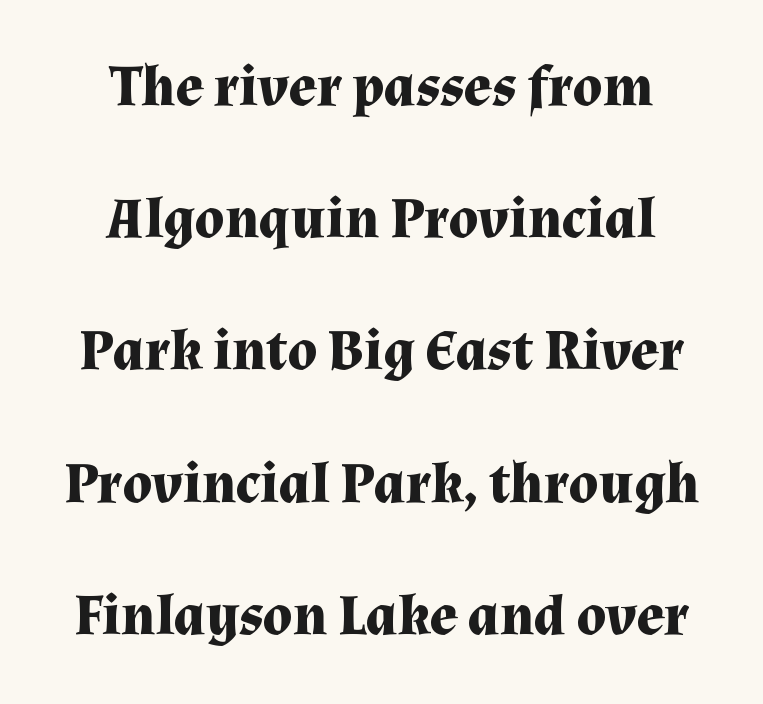
The image shows 58 px bold serif type, upright; set centered, loose line spacing (2.28x), normal letter spacing, not underlined; medium stroke contrast and a medium x-height.
